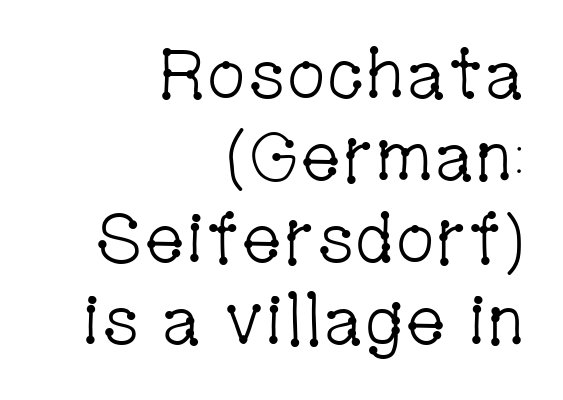
The image shows 70 px light, condensed serif type, upright; set right-aligned, line spacing 1.17x, normal letter spacing, not underlined; low stroke contrast and a medium x-height.
